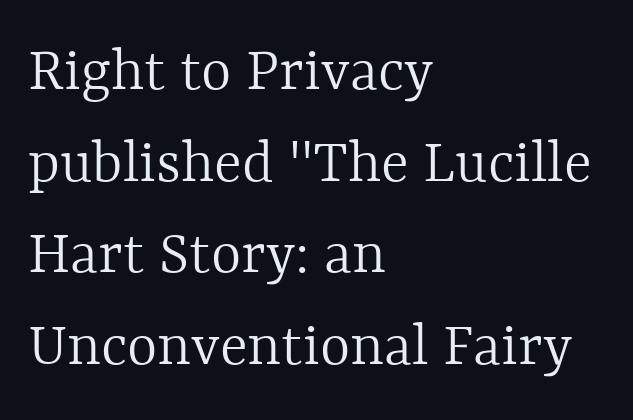
In terms of posture, this sample is upright. Compared with a typical body face, this is equally light or lighter still. Normally led — the rows are evenly, conventionally spaced. Compared with a centered layout, this one pins lines to the left instead. You could not count columns in this text — the font is proportionally spaced. The gaps between neighbouring characters are ordinary and unremarkable.
